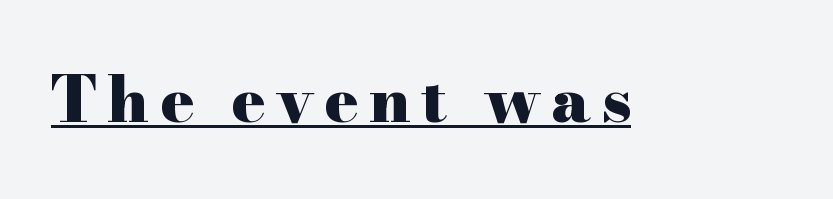
Style check: upright. A baseline rule has been typeset under these characters. Is this a fixed-width face? No — the glyphs have proportional, varying widths. You'd pick this weight for a headline — it's a proper bold. Regarding serifs, this sample has them.
